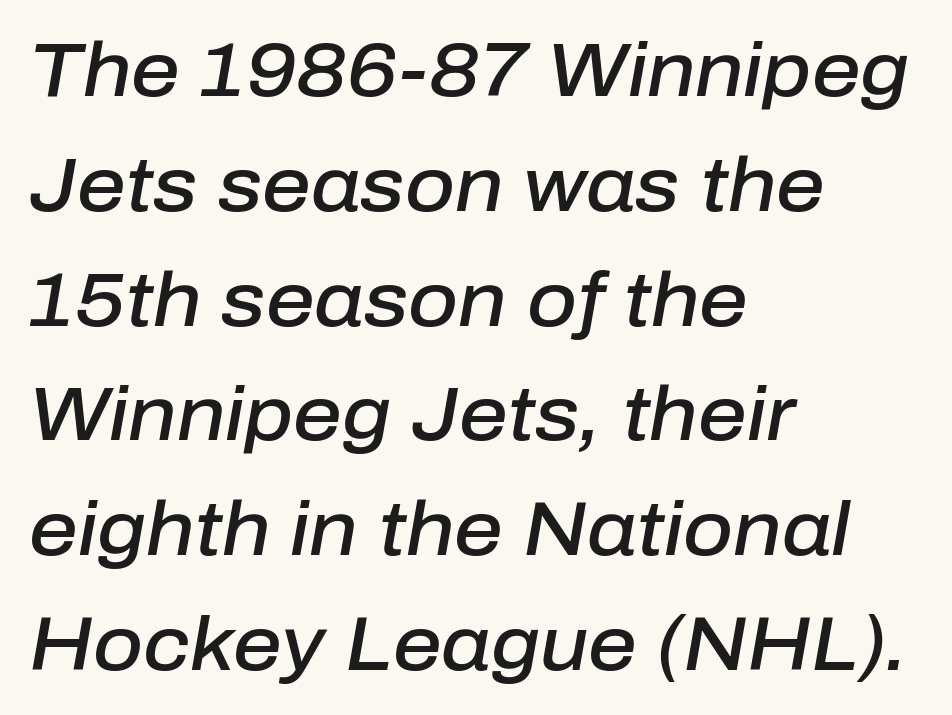
{"italic": "yes", "lean": "right", "slant_degrees": 10, "bold": "semi", "weight": "semibold", "width": "normal", "stroke_contrast": "low", "x_height": "medium", "monospaced": "no", "underline": "no", "align": "left", "line_spacing": "normal", "line_spacing_ratio": 1.51, "letter_spacing": "normal", "letter_spacing_em": 0.0, "glyph_px": 76}
